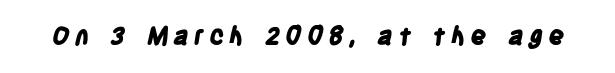
Observe the wide spacing: letters keep a clear distance from each other. The passage shown is emphatically bold. The passage shown is not underscored anywhere.
